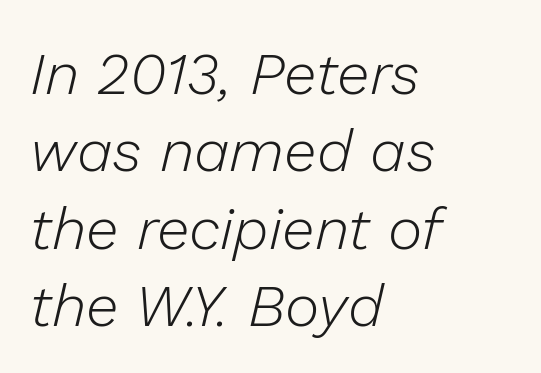
The image shows 59 px light type, italic (leaning right); set left-aligned, normal line spacing (1.31x), normal letter spacing, not underlined; low stroke contrast and a medium x-height.
